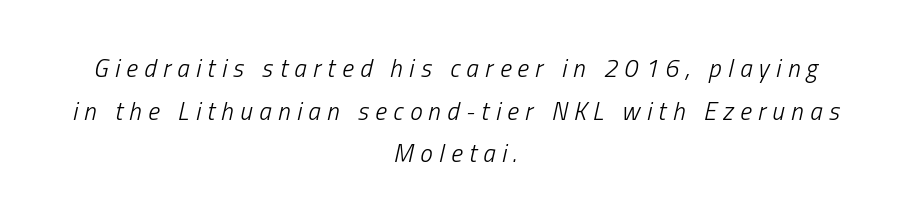
Weight class: somewhere from thin through regular. The space beneath each line is pristine and unruled. Notice how the passage keeps no hard edge, just a central spine. The whole block is typeset with a tilt. The type is letterspaced generously, with wide tracking.
